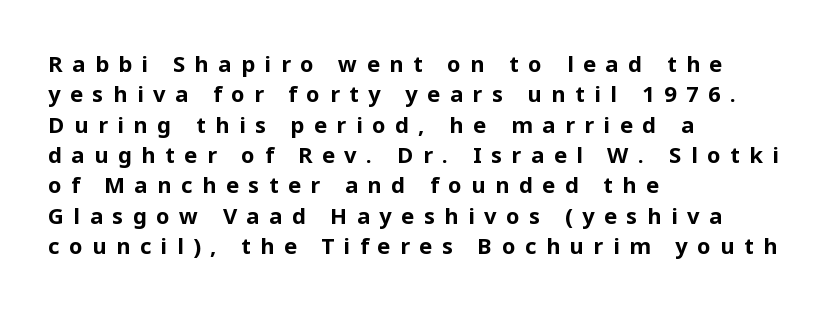
{"italic": "no", "bold": "yes", "underline": "no", "align": "left", "line_spacing": "normal", "line_spacing_ratio": 1.38, "letter_spacing": "wide", "letter_spacing_em": 0.43, "glyph_px": 22}
